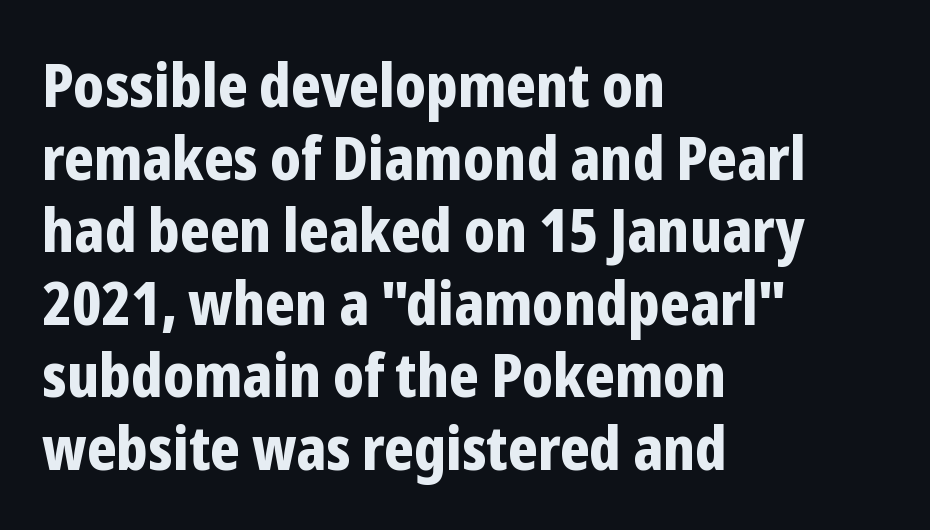
{"serif": "no", "italic": "no", "bold": "yes", "weight": "bold", "width": "condensed", "stroke_contrast": "low", "x_height": "medium", "monospaced": "no", "underline": "no", "align": "left", "line_spacing_ratio": 1.21, "letter_spacing": "normal", "letter_spacing_em": 0.0, "glyph_px": 60}
